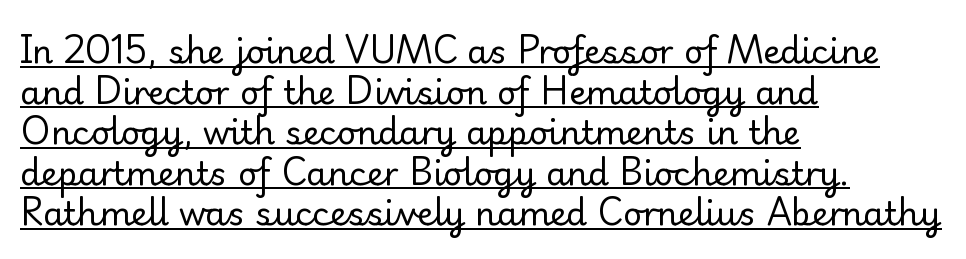
No chunkiness to these letters — they're not bold. The specimen reads as upright at a glance. The passage shown is typed in a proportional face where columns would drift. Are there feet on the stems? There are — it's a serif. The passage shown has conventional tracking throughout. Is the block centered? No — it sits flush against the left margin.
